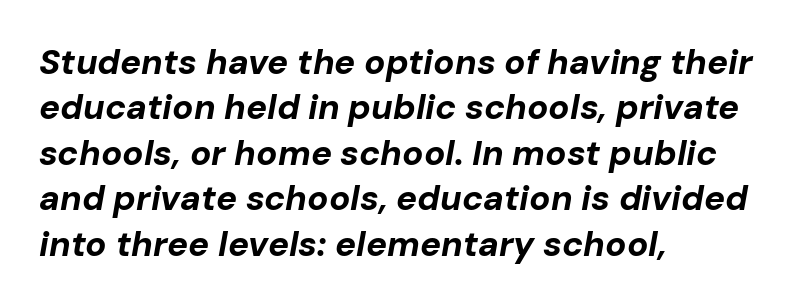
The image shows 35 px bold type, italic (leaning right); set left-aligned, normal line spacing (1.3x), normal letter spacing, not underlined; low stroke contrast and a medium x-height.
